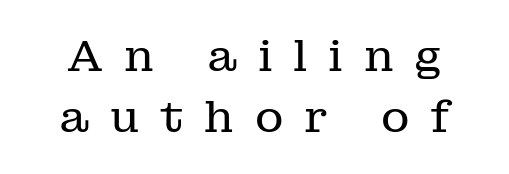
The image shows 44 px regular-weight serif type, upright; set normal line spacing (1.39x), unusually wide letter spacing (+0.47 em), not underlined; low stroke contrast and a medium x-height.
